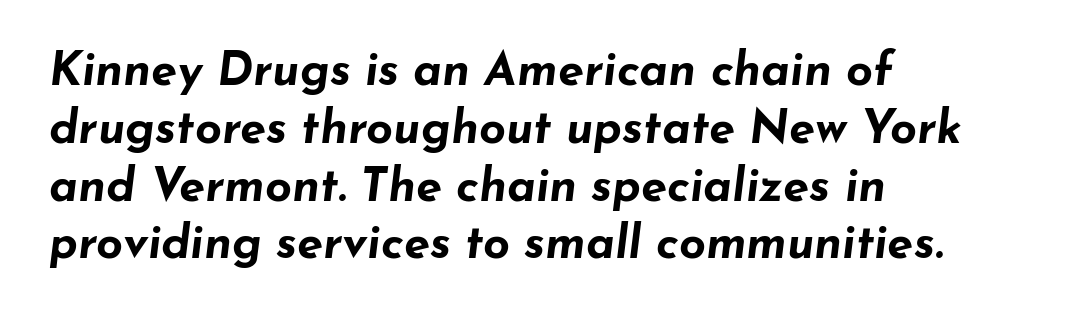
Q: Is the text bold? A: Yes.
Q: Is the text italic (slanted)? A: Yes, it leans right by about 7 degrees.
Q: Is the text underlined? A: No.
Q: How is the paragraph aligned? A: Left-aligned.
Q: Is the spacing between letters normal or unusually wide? A: Normal.
Q: Width (condensed, normal, or wide)? A: Wide.
Q: Stroke contrast? A: Low.
Q: x-height? A: Small.
Q: Monospaced? A: No.
